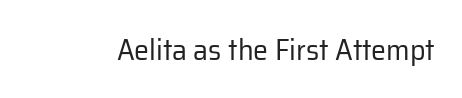
Q: Is the text bold? A: No.
Q: Is the text italic (slanted)? A: No, it is upright.
Q: Is the typeface a serif or a sans-serif typeface? A: Sans-serif.
Q: Is the text underlined? A: No.
Q: Is the spacing between letters normal or unusually wide? A: Normal.
Q: Width (condensed, normal, or wide)? A: Normal.
Q: Stroke contrast? A: Low.
Q: x-height? A: Medium.
Q: Monospaced? A: No.
